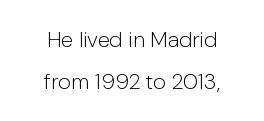
The space directly below the letters is spotless. A typesetter would call this leading open, well beyond the default. The letterforms sit at book weight or below. A typesetter would mark this as roman, not italic.
